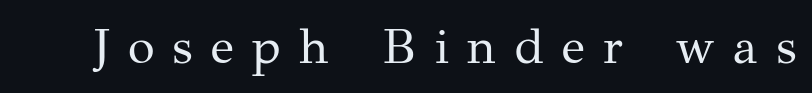
{"serif": "yes", "italic": "no", "bold": "no", "weight": "regular", "width": "normal", "stroke_contrast": "medium", "x_height": "medium", "monospaced": "no", "underline": "no", "letter_spacing": "wide", "letter_spacing_em": 0.37, "glyph_px": 49}
